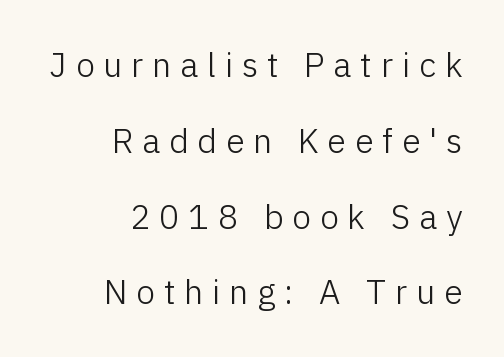
The image shows 34 px light sans-serif type, upright; set right-aligned, loose line spacing (2.23x), unusually wide letter spacing (+0.26 em), not underlined; low stroke contrast and a medium x-height.
